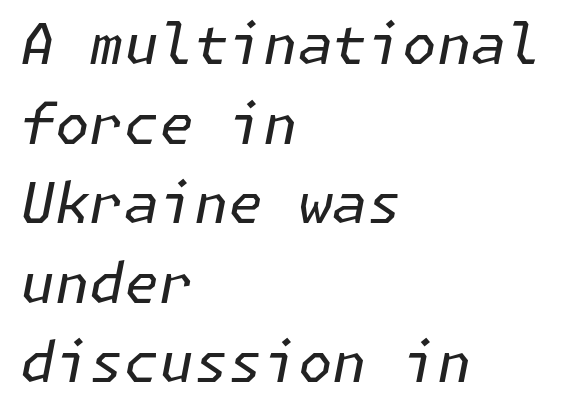
The image shows 56 px regular-weight type, italic (leaning right); set left-aligned, normal line spacing (1.42x), normal letter spacing, not underlined; low stroke contrast and a medium x-height.
